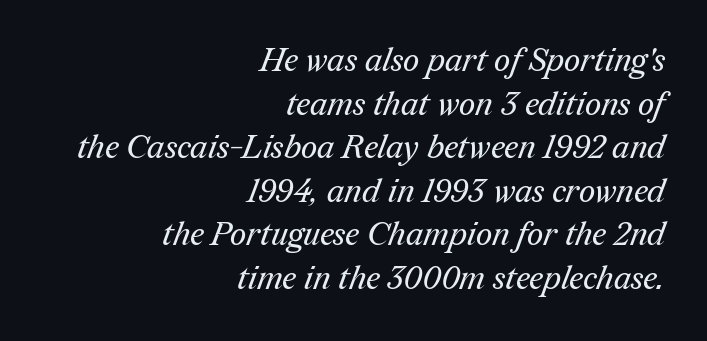
The image shows 32 px regular-weight serif type; set right-aligned, normal line spacing (1.36x), normal letter spacing, not underlined; medium stroke contrast and a medium x-height.
